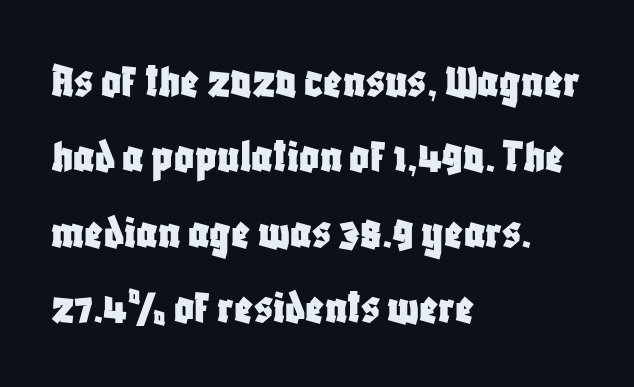
The designer went with a sans here, leaving each stem footless. What stands out about the letter spacing? Nothing — it is the standard amount. Quick note: not italic, upright. Teacher's note: observe the even left margin — that is flush-left alignment.
